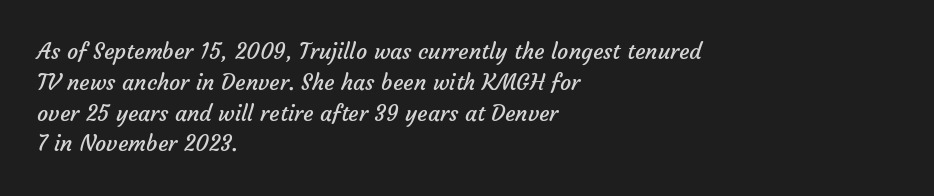
The image shows 22 px text type; set left-aligned, normal line spacing (1.4x), normal letter spacing, not underlined.
